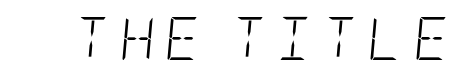
The image shows 43 px light, condensed type, italic (leaning right); set unusually wide letter spacing (+0.25 em), not underlined; low stroke contrast and a large x-height.
